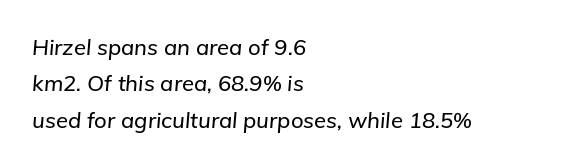
The image shows 22 px text type, italic (leaning right); set left-aligned, normal line spacing (1.65x), normal letter spacing, not underlined.
